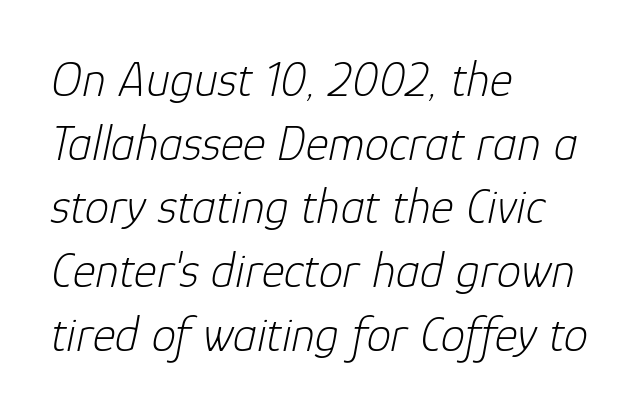
{"italic": "yes", "lean": "right", "slant_degrees": 12, "bold": "no", "weight": "light", "width": "normal", "stroke_contrast": "low", "x_height": "medium", "monospaced": "no", "underline": "no", "align": "left", "line_spacing": "normal", "line_spacing_ratio": 1.3, "letter_spacing": "normal", "letter_spacing_em": 0.0, "glyph_px": 49}
